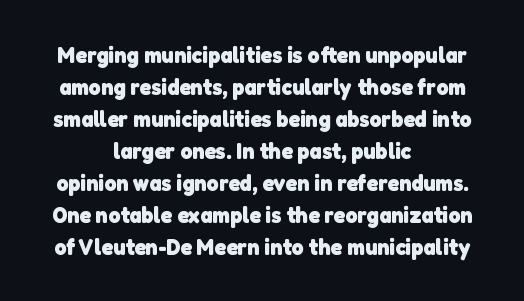
{"bold": "yes", "underline": "no", "align": "center", "line_spacing": "normal", "line_spacing_ratio": 1.39, "letter_spacing": "normal", "letter_spacing_em": 0.0, "glyph_px": 23}
